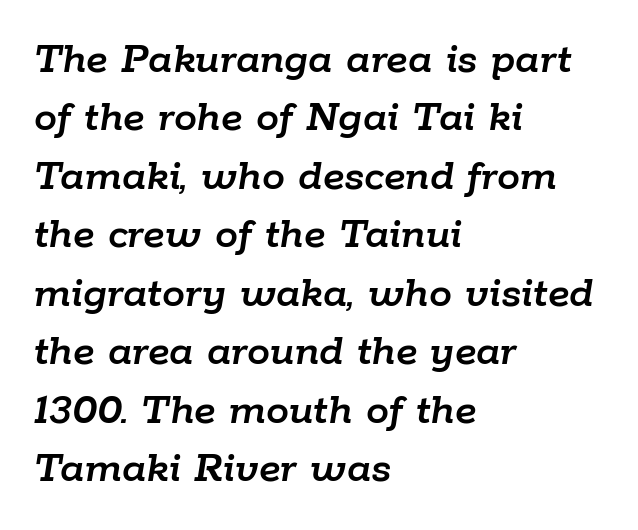
The image shows 46 px text type, italic (leaning right); set left-aligned, normal line spacing (1.27x), normal letter spacing, not underlined; low stroke contrast and a medium x-height.
